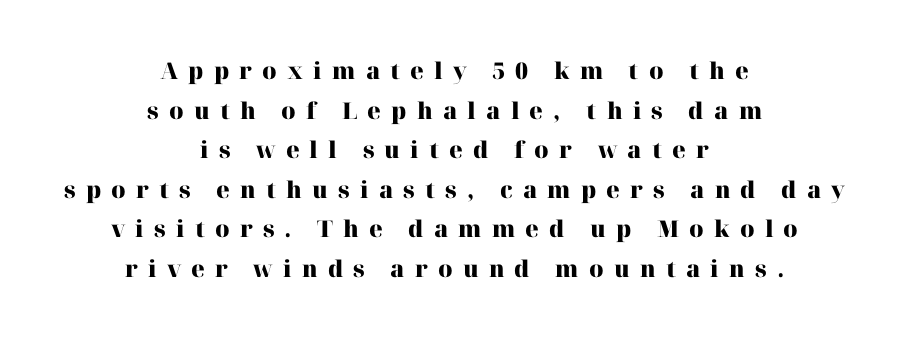
The image shows 23 px bold type, upright; set centered, line spacing 1.72x, unusually wide letter spacing (+0.44 em), not underlined.
